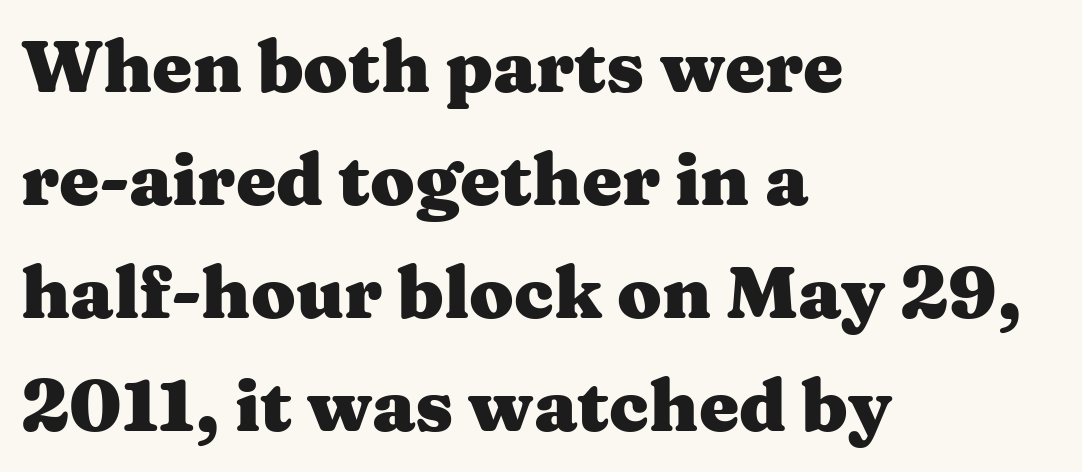
Q: Is the text bold? A: Yes.
Q: Is the text italic (slanted)? A: No, it is upright.
Q: Is the typeface a serif or a sans-serif typeface? A: Serif.
Q: Is the text underlined? A: No.
Q: How is the paragraph aligned? A: Left-aligned.
Q: Is the spacing between letters normal or unusually wide? A: Normal.
Q: Is the spacing between lines tight, normal or loose? A: Normal.
Q: Width (condensed, normal, or wide)? A: Wide.
Q: Stroke contrast? A: Medium.
Q: x-height? A: Medium.
Q: Monospaced? A: No.
